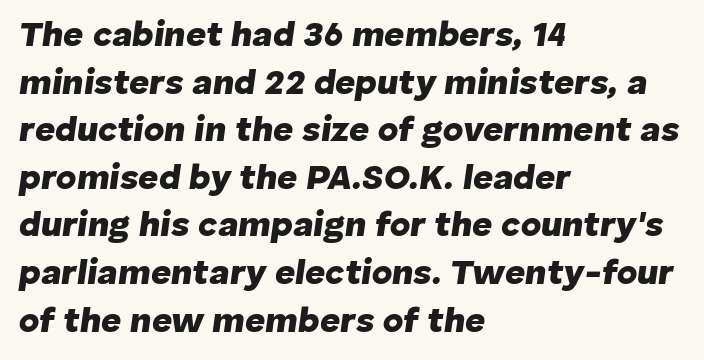
The whole block is typeset with a tilt. Plain, unruled lines of type. Spacing verdict: proportional, widths tailored to each character. Each word holds together tightly as a unit, with standard inter-letter gaps. Is the block centered? No — it sits flush against the left margin. What's the leading like? Ordinary, nothing unusual.
